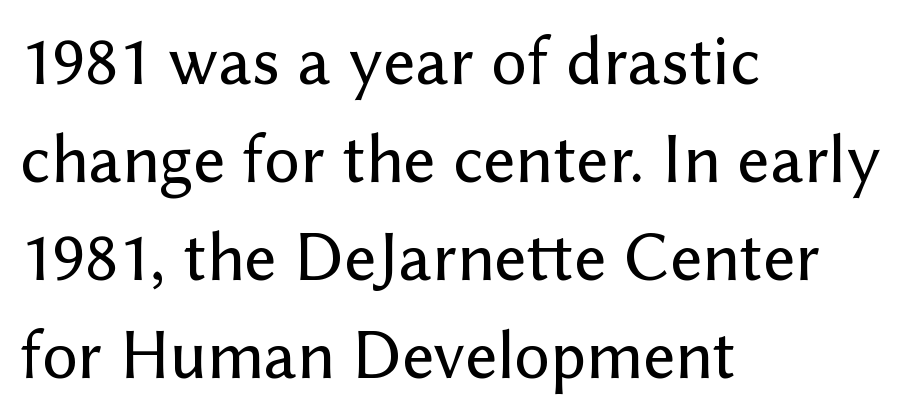
The image shows 70 px sans-serif type, upright; set left-aligned, normal line spacing (1.4x), normal letter spacing, not underlined; low stroke contrast and a medium x-height.
